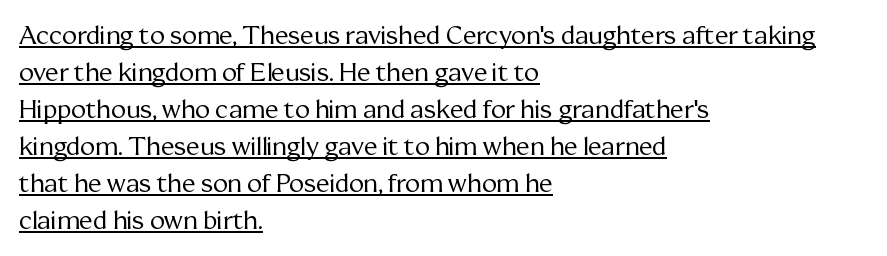
The passage shown is underscored from start to finish. Does the leading feel generous? No, just average. Tracking here is standard; glyphs follow each other at the usual distance. Does the copy run flush right? No — it runs flush left. Italic? Not at all — the glyphs are vertical. Nothing heavy about these letters — not bold at all.
